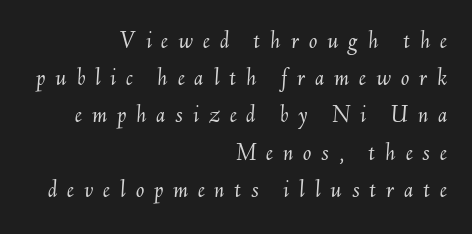
Q: Is the text bold? A: No.
Q: Is the text italic (slanted)? A: Yes, it leans right by about 6 degrees.
Q: Is the text underlined? A: No.
Q: How is the paragraph aligned? A: Right-aligned.
Q: Is the spacing between letters normal or unusually wide? A: Unusually wide.
Q: Is the spacing between lines tight, normal or loose? A: Normal.
